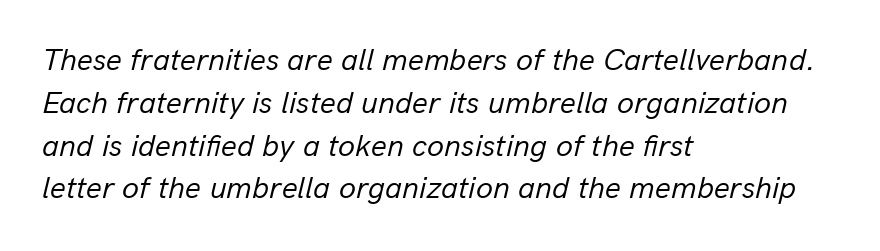
Q: Is the text bold? A: No.
Q: Is the text italic (slanted)? A: Yes, it leans right by about 13 degrees.
Q: Is the text underlined? A: No.
Q: How is the paragraph aligned? A: Left-aligned.
Q: Is the spacing between letters normal or unusually wide? A: Normal.
Q: Is the spacing between lines tight, normal or loose? A: Normal.
Q: Width (condensed, normal, or wide)? A: Normal.
Q: Stroke contrast? A: Low.
Q: x-height? A: Medium.
Q: Monospaced? A: No.
